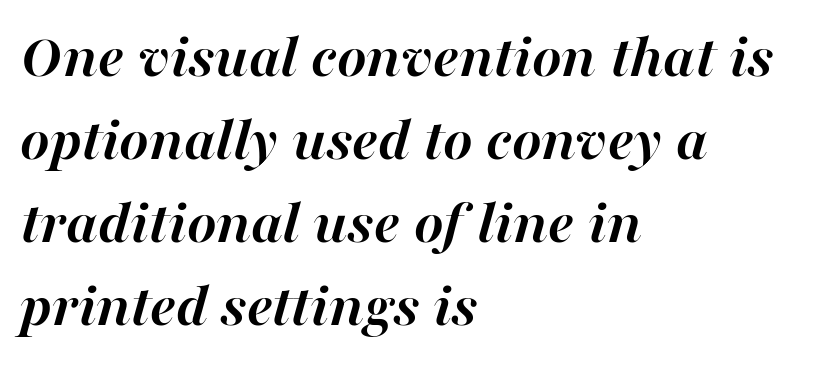
The image shows 63 px semibold type, italic (leaning right); set left-aligned, normal line spacing (1.32x), normal letter spacing, not underlined; high stroke contrast and a medium x-height.
